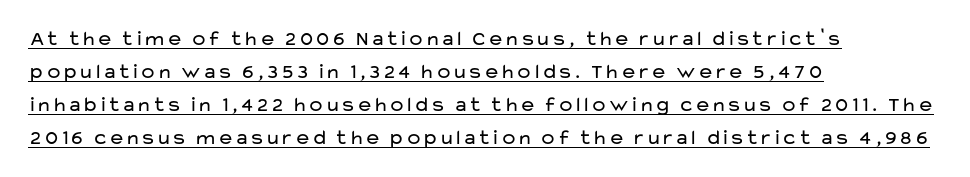
Q: Is the text bold? A: No.
Q: Is the text italic (slanted)? A: No, it is upright.
Q: Is the text underlined? A: Yes.
Q: How is the paragraph aligned? A: Left-aligned.
Q: Is the spacing between letters normal or unusually wide? A: Normal.
Q: Is the spacing between lines tight, normal or loose? A: Normal.
